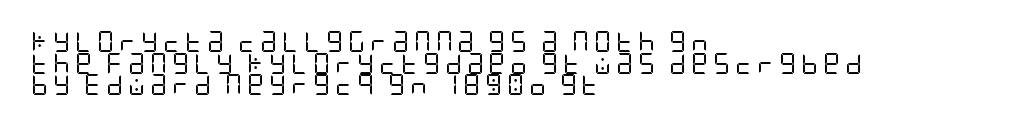
Each line starts at the same left margin while the right side varies. Rows of type sit shoulder to shoulder in the vertical direction. The gaps between neighbouring characters are conspicuously large. The font sits on the lighter half of the weight spectrum, regular included. A roman cut, with each character standing at attention.
